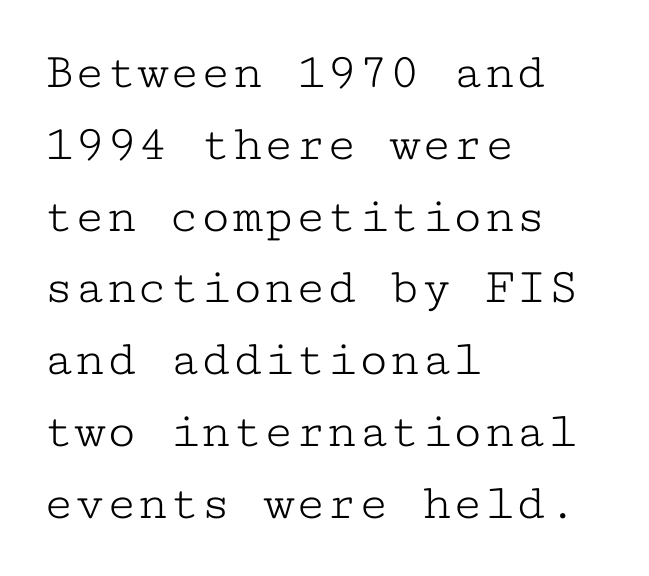
{"serif": "yes", "italic": "no", "bold": "no", "weight": "light", "width": "wide", "stroke_contrast": "low", "x_height": "medium", "monospaced": "yes", "underline": "no", "align": "left", "line_spacing": "normal", "line_spacing_ratio": 1.38, "letter_spacing": "normal", "letter_spacing_em": 0.0, "glyph_px": 52}
